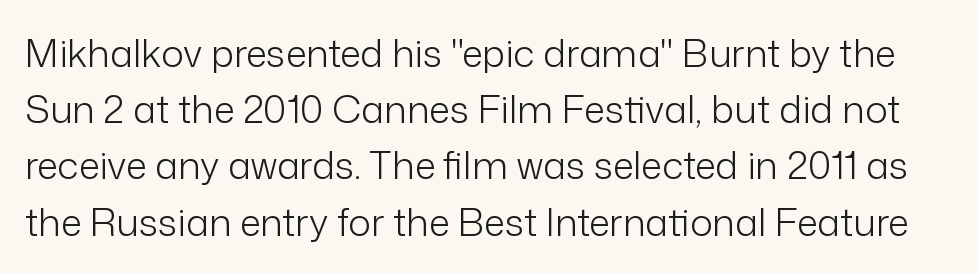
The image shows 38 px light sans-serif type, upright; set normal line spacing (1.48x), normal letter spacing, not underlined; low stroke contrast and a medium x-height.
